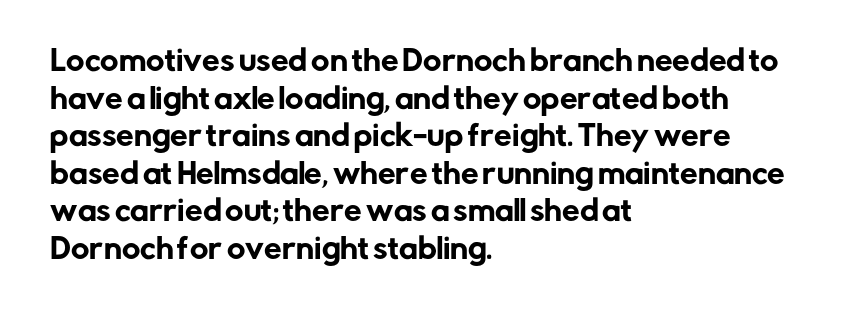
{"serif": "no", "italic": "no", "width": "normal", "stroke_contrast": "low", "x_height": "medium", "monospaced": "no", "underline": "no", "align": "left", "line_spacing": "normal", "line_spacing_ratio": 1.34, "letter_spacing": "normal", "letter_spacing_em": 0.0, "glyph_px": 28}
